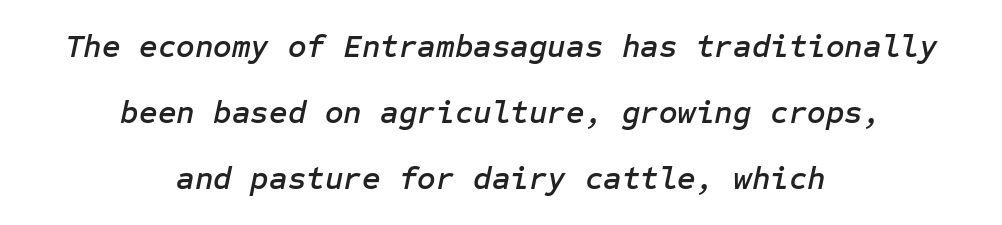
The image shows 32 px text type, italic (leaning right); set centered, loose line spacing (2.06x), normal letter spacing, not underlined; low stroke contrast and a medium x-height.
